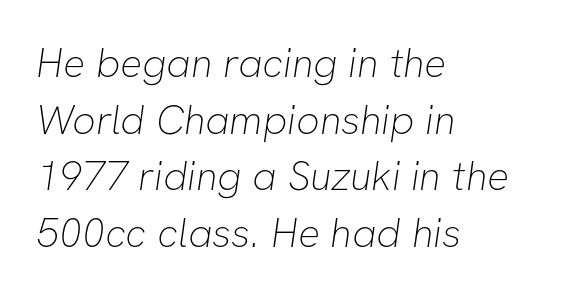
Q: Is the text bold? A: No.
Q: Is the typeface a serif or a sans-serif typeface? A: Sans-serif.
Q: Is the text underlined? A: No.
Q: How is the paragraph aligned? A: Left-aligned.
Q: Is the spacing between letters normal or unusually wide? A: Normal.
Q: Is the spacing between lines tight, normal or loose? A: Normal.
Q: Width (condensed, normal, or wide)? A: Normal.
Q: Stroke contrast? A: Low.
Q: x-height? A: Medium.
Q: Monospaced? A: No.
